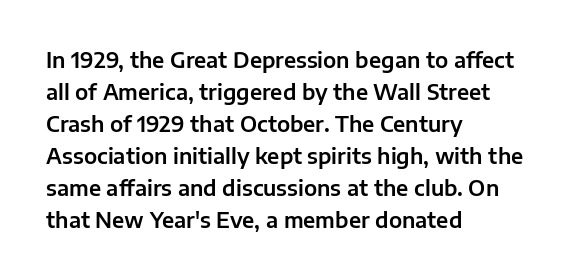
The image shows 21 px text type, upright; set left-aligned, normal line spacing (1.52x), normal letter spacing, not underlined.
